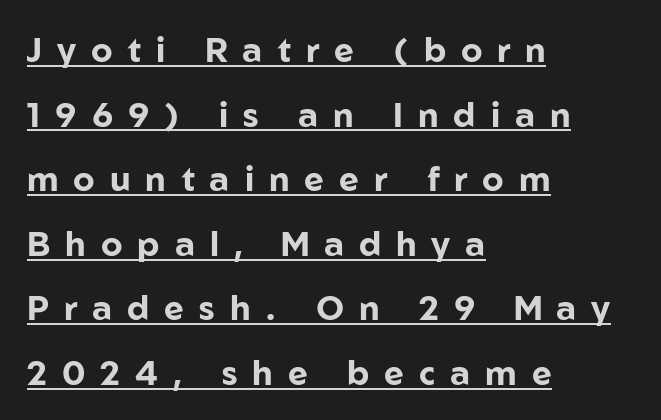
{"serif": "no", "italic": "no", "bold": "yes", "weight": "bold", "width": "normal", "stroke_contrast": "low", "x_height": "medium", "monospaced": "no", "underline": "yes", "align": "left", "line_spacing": "loose", "line_spacing_ratio": 1.9, "letter_spacing": "wide", "letter_spacing_em": 0.44, "glyph_px": 34}
